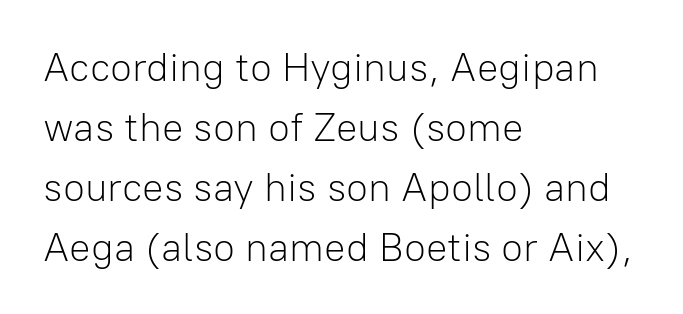
The image shows 40 px light sans-serif type, upright; set left-aligned, normal line spacing (1.5x), normal letter spacing, not underlined; low stroke contrast and a medium x-height.
